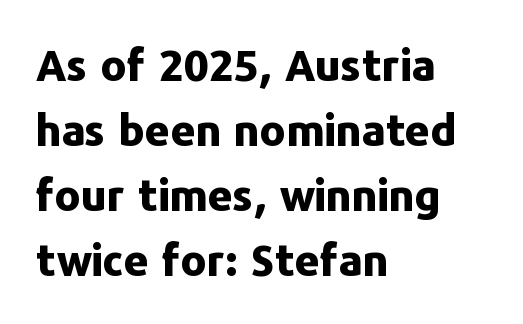
The image shows 44 px bold sans-serif type, upright; set left-aligned, normal line spacing (1.48x), normal letter spacing, not underlined; low stroke contrast and a medium x-height.
